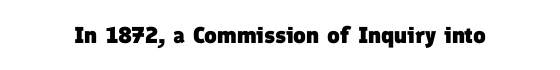
The image shows 23 px bold type; set normal letter spacing, not underlined.
